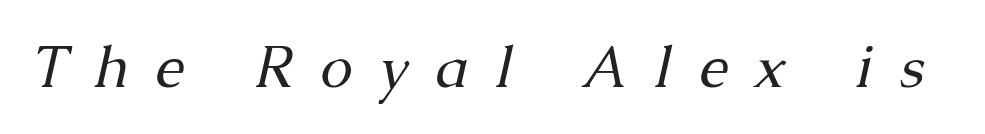
Someone cranked the tracking dial way up on this one. The typeface has the unassuming heft of standard copy or less. The specimen reads as italic at a glance. Lines of text with bare space underneath. Looks like regular typesetting: each glyph gets only the width it needs. Does the type have serifs? Yes, each stem ends in a small foot.
